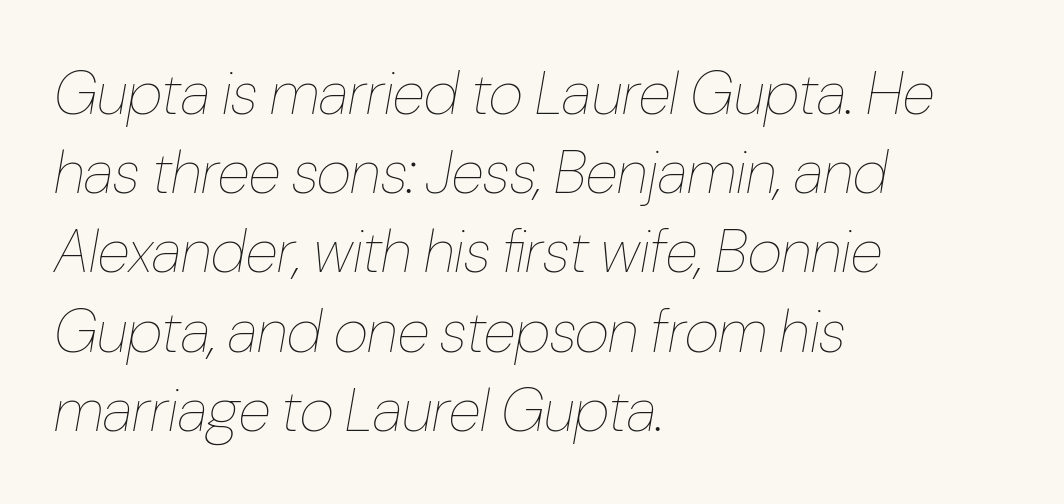
Q: Is the text bold? A: No.
Q: Is the text italic (slanted)? A: Yes, it leans right by about 10 degrees.
Q: Is the text underlined? A: No.
Q: How is the paragraph aligned? A: Left-aligned.
Q: Is the spacing between letters normal or unusually wide? A: Normal.
Q: Is the spacing between lines tight, normal or loose? A: Normal.
Q: Width (condensed, normal, or wide)? A: Condensed.
Q: Stroke contrast? A: Low.
Q: x-height? A: Medium.
Q: Monospaced? A: No.
